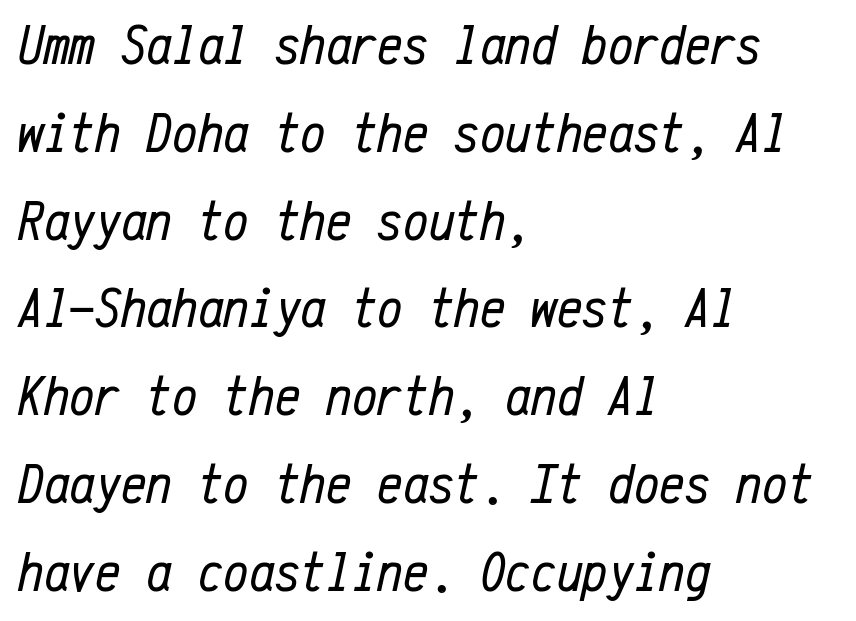
The image shows 57 px regular-weight, condensed type, italic (leaning right), monospaced; set left-aligned, normal line spacing (1.54x), normal letter spacing, not underlined; low stroke contrast and a medium x-height.
